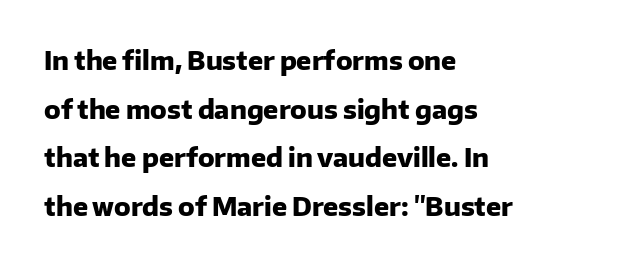
Caption: multi-line text, flush left, ragged right. Anything drawn beneath the words? Only blank space. The type sits square on the baseline with zero lean. The space between consecutive lines is lavish. Heavy, bold letterforms. Nobody touched the tracking dial on this one.
